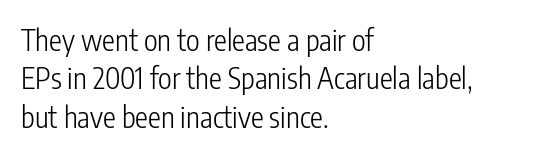
Q: Is the text bold? A: No.
Q: Is the text italic (slanted)? A: No, it is upright.
Q: Is the typeface a serif or a sans-serif typeface? A: Sans-serif.
Q: Is the text underlined? A: No.
Q: How is the paragraph aligned? A: Left-aligned.
Q: Is the spacing between letters normal or unusually wide? A: Normal.
Q: Is the spacing between lines tight, normal or loose? A: Normal.
Q: Width (condensed, normal, or wide)? A: Condensed.
Q: Stroke contrast? A: Low.
Q: x-height? A: Medium.
Q: Monospaced? A: No.
